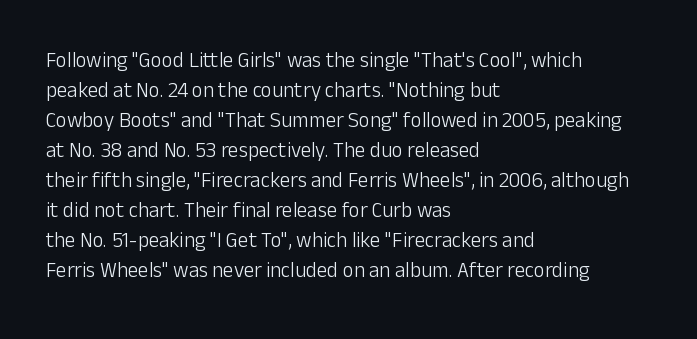
The image shows 21 px text type, upright; set left-aligned, normal line spacing (1.43x), normal letter spacing, not underlined.
